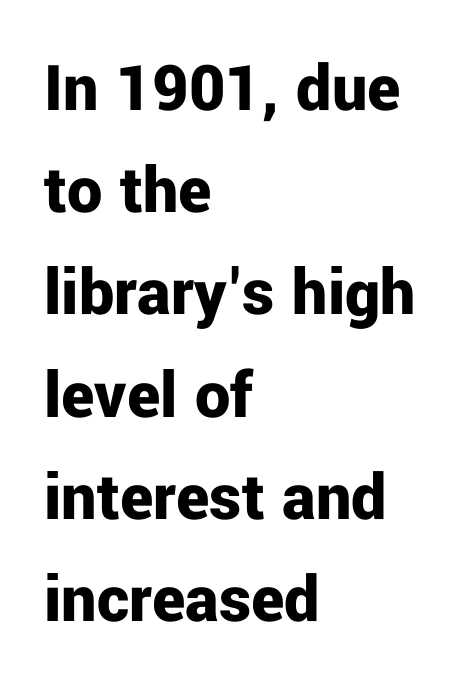
Q: Is the text bold? A: Yes.
Q: Is the text italic (slanted)? A: No, it is upright.
Q: Is the typeface a serif or a sans-serif typeface? A: Sans-serif.
Q: Is the text underlined? A: No.
Q: How is the paragraph aligned? A: Left-aligned.
Q: Is the spacing between letters normal or unusually wide? A: Normal.
Q: Is the spacing between lines tight, normal or loose? A: Normal.
Q: Width (condensed, normal, or wide)? A: Normal.
Q: Stroke contrast? A: Low.
Q: x-height? A: Medium.
Q: Monospaced? A: No.
